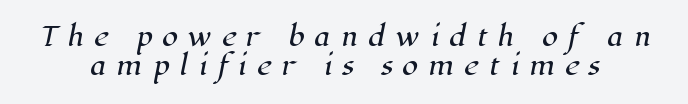
{"underline": "no", "line_spacing": "tight", "line_spacing_ratio": 1.12, "letter_spacing": "wide", "letter_spacing_em": 0.37, "glyph_px": 26}
